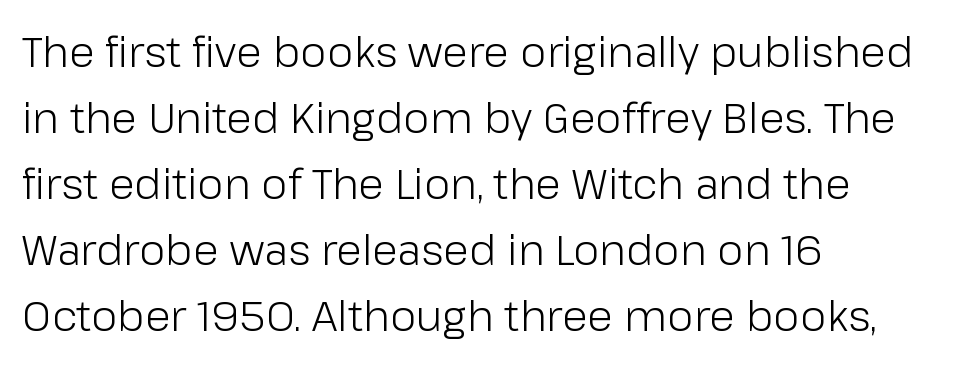
{"serif": "no", "italic": "no", "bold": "no", "weight": "light", "width": "normal", "stroke_contrast": "low", "x_height": "medium", "monospaced": "no", "underline": "no", "align": "left", "line_spacing": "normal", "line_spacing_ratio": 1.57, "letter_spacing": "normal", "letter_spacing_em": 0.0, "glyph_px": 42}
